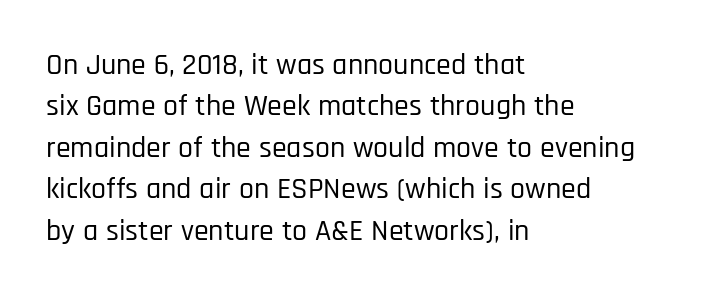
{"serif": "no", "italic": "no", "width": "condensed", "stroke_contrast": "low", "x_height": "large", "monospaced": "no", "underline": "no", "align": "left", "line_spacing": "normal", "line_spacing_ratio": 1.38, "letter_spacing": "normal", "letter_spacing_em": 0.0, "glyph_px": 30}
